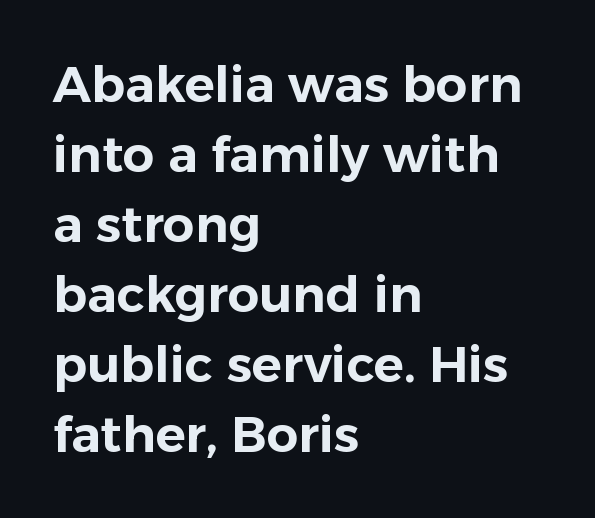
Q: Is the text italic (slanted)? A: No, it is upright.
Q: Is the typeface a serif or a sans-serif typeface? A: Sans-serif.
Q: Is the text underlined? A: No.
Q: How is the paragraph aligned? A: Left-aligned.
Q: Is the spacing between letters normal or unusually wide? A: Normal.
Q: Is the spacing between lines tight, normal or loose? A: Normal.
Q: Width (condensed, normal, or wide)? A: Normal.
Q: Stroke contrast? A: Low.
Q: x-height? A: Medium.
Q: Monospaced? A: No.
